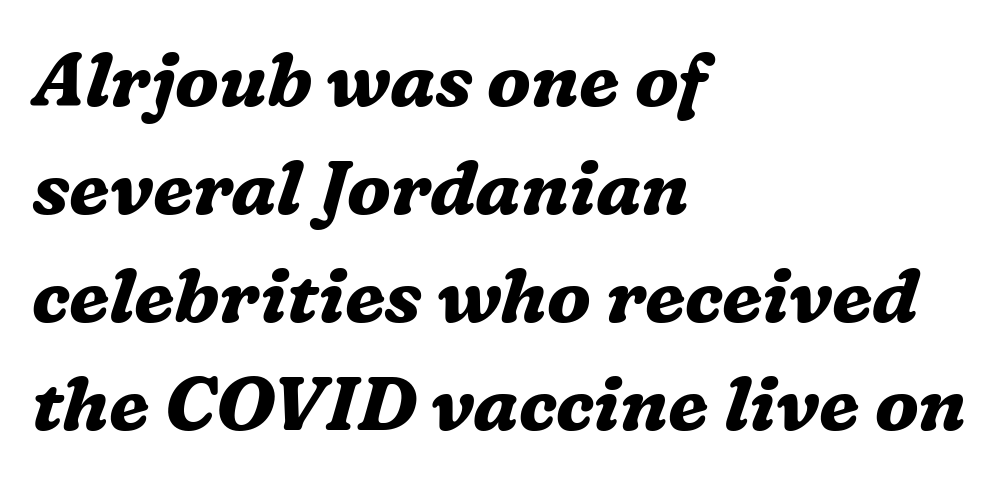
How are the letters spaced? Ordinarily, with no added tracking. Character widths vary here, with narrow letters taking less room than wide ones. Which margin do the lines hug? The left one — the right edge is uneven. Bare-footed words on every line. A typesetter would mark this as italic.
